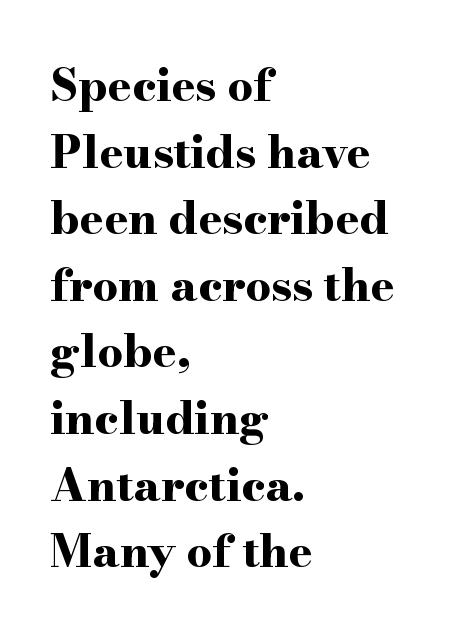
Q: Is the text bold? A: Yes.
Q: Is the text italic (slanted)? A: No, it is upright.
Q: Is the typeface a serif or a sans-serif typeface? A: Serif.
Q: Is the text underlined? A: No.
Q: How is the paragraph aligned? A: Left-aligned.
Q: Is the spacing between letters normal or unusually wide? A: Normal.
Q: Is the spacing between lines tight, normal or loose? A: Normal.
Q: Width (condensed, normal, or wide)? A: Wide.
Q: Stroke contrast? A: High.
Q: x-height? A: Small.
Q: Monospaced? A: No.
